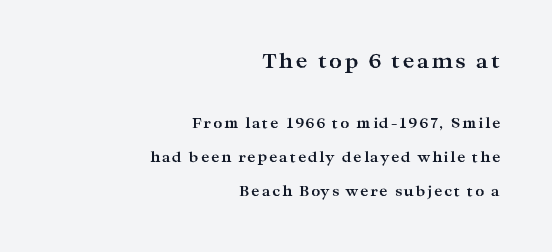
Q: Is the text bold? A: Yes.
Q: Is the text italic (slanted)? A: No, it is upright.
Q: Is the text underlined? A: No.
Q: How is the paragraph aligned? A: Right-aligned.
Q: Is the spacing between lines tight, normal or loose? A: Loose.
Q: Which block of text is set in a larger size, the first (top) or the second (bottom)? A: The first (top) one.
